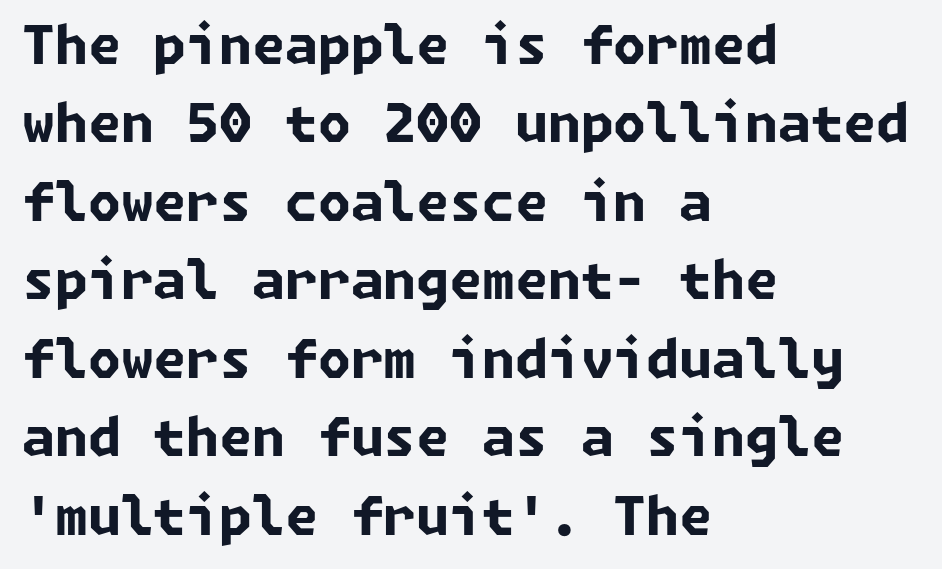
The image shows 53 px bold sans-serif type; set left-aligned, normal line spacing (1.48x), normal letter spacing, not underlined; low stroke contrast and a medium x-height.
